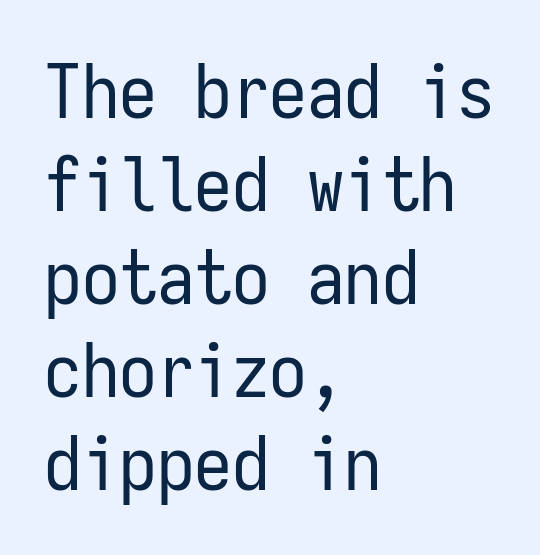
Q: Is the text bold? A: No.
Q: Is the text italic (slanted)? A: No, it is upright.
Q: Is the typeface a serif or a sans-serif typeface? A: Sans-serif.
Q: Is the text underlined? A: No.
Q: How is the paragraph aligned? A: Left-aligned.
Q: Is the spacing between letters normal or unusually wide? A: Normal.
Q: Width (condensed, normal, or wide)? A: Condensed.
Q: Stroke contrast? A: Low.
Q: x-height? A: Medium.
Q: Monospaced? A: Yes.
